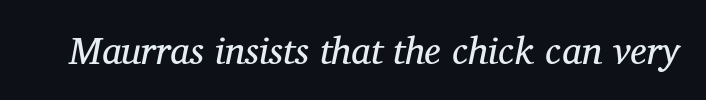
{"serif": "yes", "italic": "yes", "lean": "right", "slant_degrees": 12, "bold": "no", "weight": "regular", "width": "normal", "stroke_contrast": "medium", "x_height": "medium", "monospaced": "no", "underline": "no", "letter_spacing": "normal", "letter_spacing_em": 0.0, "glyph_px": 38}
